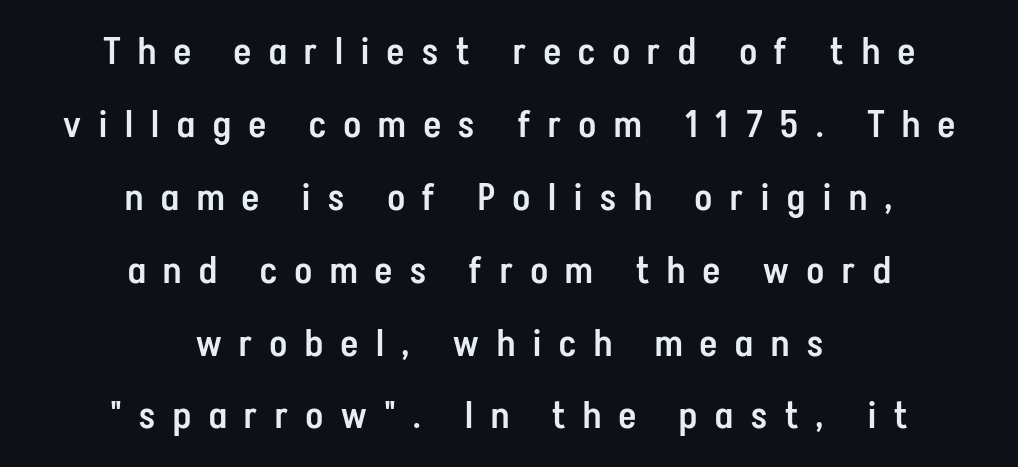
The image shows 37 px semibold, condensed sans-serif type, upright; set centered, loose line spacing (1.97x), unusually wide letter spacing (+0.49 em), not underlined; low stroke contrast and a medium x-height.
